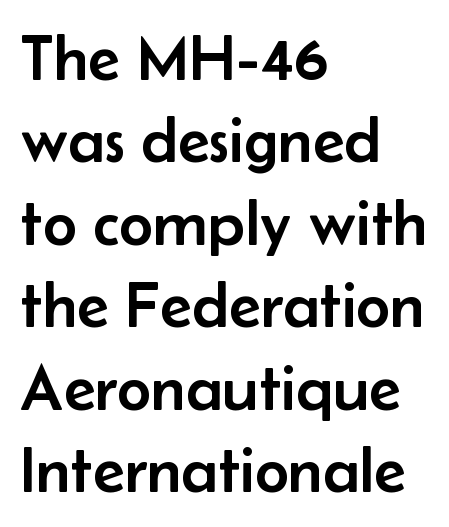
The image shows 66 px sans-serif type, upright; set left-aligned, normal line spacing (1.25x), normal letter spacing, not underlined; low stroke contrast and a small x-height.
